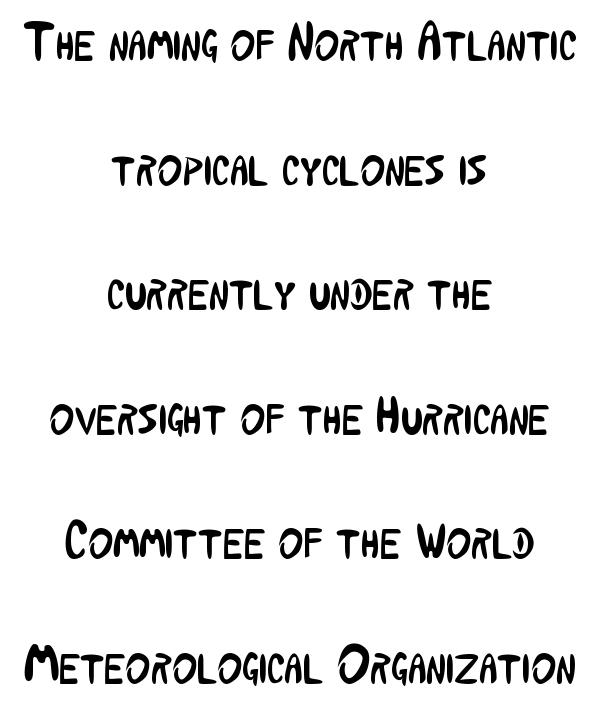
{"serif": "no", "italic": "no", "bold": "no", "weight": "regular", "width": "condensed", "stroke_contrast": "low", "x_height": "medium", "monospaced": "no", "underline": "no", "align": "center", "line_spacing": "loose", "line_spacing_ratio": 2.35, "letter_spacing": "normal", "letter_spacing_em": 0.0, "glyph_px": 53}
